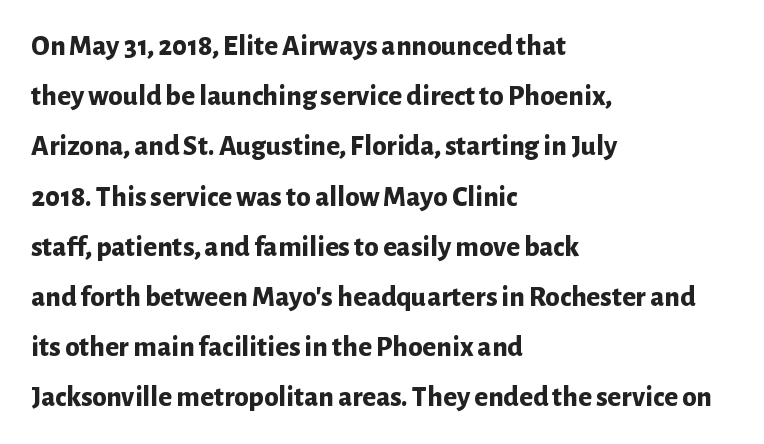
{"serif": "no", "italic": "no", "bold": "yes", "weight": "bold", "width": "normal", "stroke_contrast": "low", "x_height": "medium", "monospaced": "no", "underline": "no", "align": "left", "line_spacing_ratio": 1.73, "letter_spacing": "normal", "letter_spacing_em": 0.0, "glyph_px": 29}
